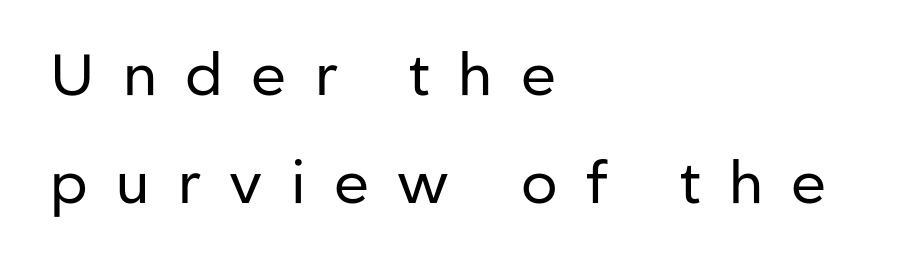
{"serif": "no", "italic": "no", "bold": "no", "weight": "regular", "width": "normal", "stroke_contrast": "low", "x_height": "medium", "monospaced": "no", "underline": "no", "align": "left", "line_spacing_ratio": 1.86, "letter_spacing": "wide", "letter_spacing_em": 0.49, "glyph_px": 58}
